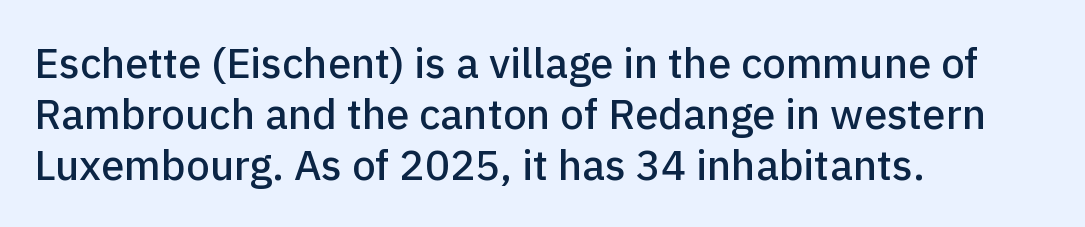
Q: Is the text italic (slanted)? A: No, it is upright.
Q: Is the typeface a serif or a sans-serif typeface? A: Sans-serif.
Q: Is the text underlined? A: No.
Q: How is the paragraph aligned? A: Left-aligned.
Q: Is the spacing between letters normal or unusually wide? A: Normal.
Q: Width (condensed, normal, or wide)? A: Normal.
Q: Stroke contrast? A: Low.
Q: x-height? A: Medium.
Q: Monospaced? A: No.
